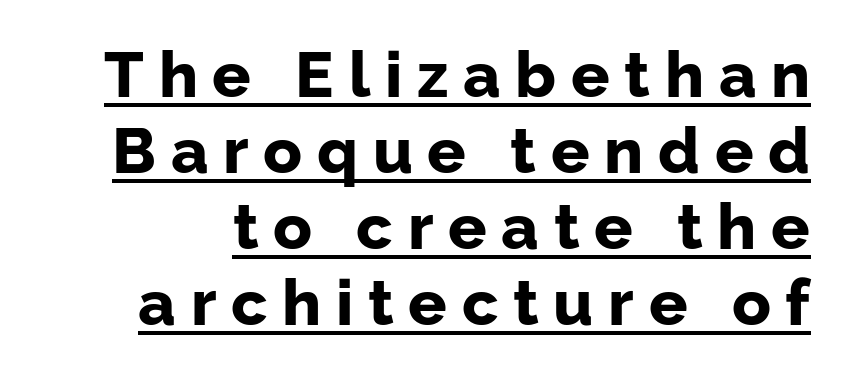
The letters are bold, with thick, heavy strokes. In terms of letterspacing, this is a distinctly airy, spread setting. Designer's note — italics off, roman on. Is there an underline? Yes — a line sits under the letters. Check where the strokes stop: nothing finishes them off — pure sans. Varying glyph widths throughout — classic text-font behaviour.
